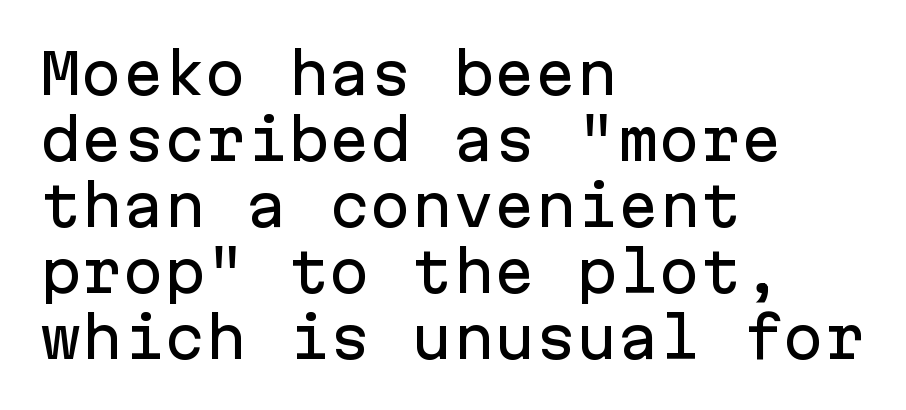
Think of a typewriter: that constant character pitch is what you see here. These lines stack with their left ends in a neat column. Each letter's strokes conclude bluntly, with no projecting serifs. This rendering features lettering with no underline. Upright lettering throughout.
